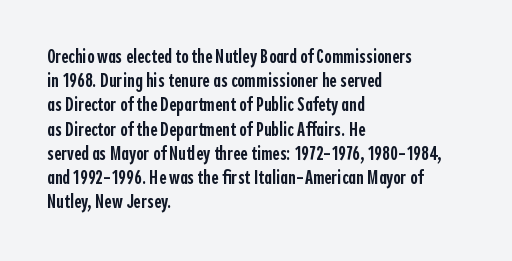
{"italic": "no", "bold": "semi", "underline": "no", "align": "left", "line_spacing_ratio": 1.21, "letter_spacing": "normal", "letter_spacing_em": 0.0, "glyph_px": 20}
